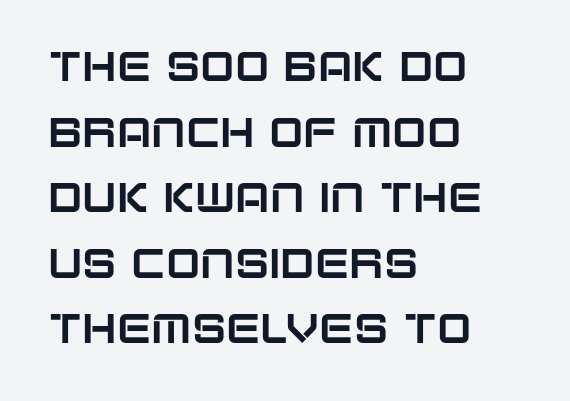
The image shows 41 px sans-serif type, upright; set left-aligned, normal line spacing (1.6x), normal letter spacing, not underlined; low stroke contrast and a large x-height.
